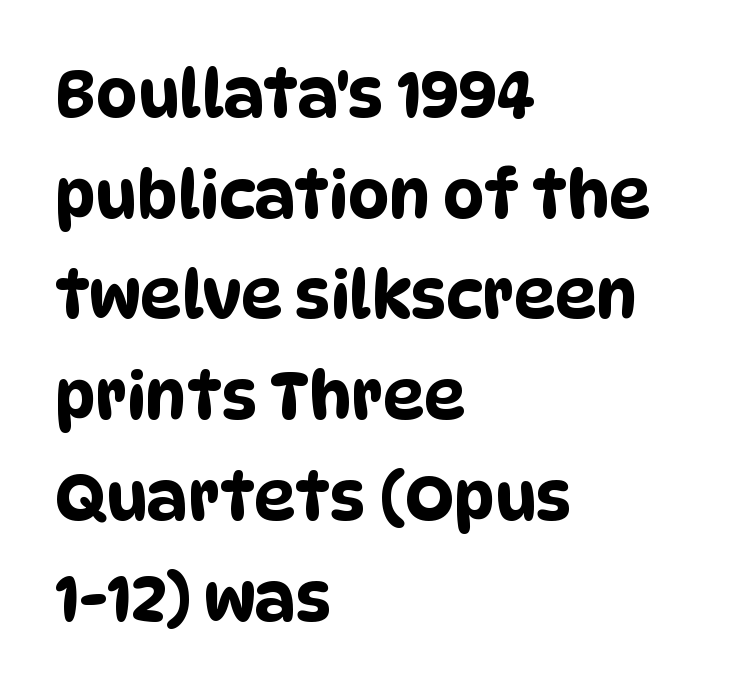
{"serif": "no", "width": "condensed", "stroke_contrast": "low", "x_height": "large", "monospaced": "no", "underline": "no", "align": "left", "line_spacing": "normal", "line_spacing_ratio": 1.55, "letter_spacing": "normal", "letter_spacing_em": 0.0, "glyph_px": 65}
